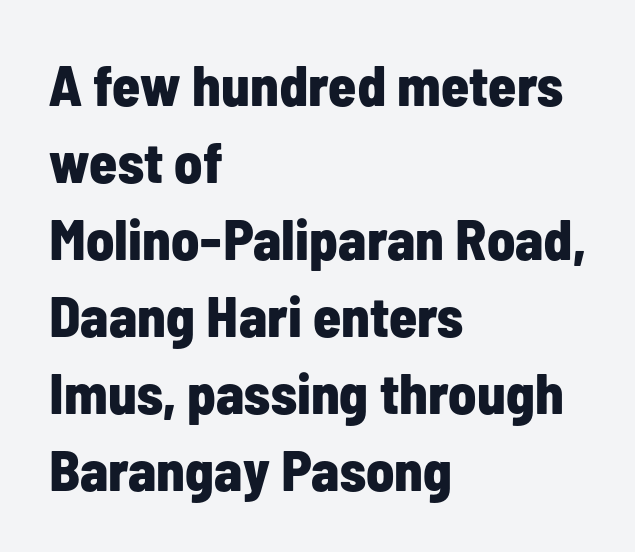
{"serif": "no", "italic": "no", "bold": "yes", "weight": "bold", "width": "condensed", "stroke_contrast": "low", "x_height": "medium", "monospaced": "no", "underline": "no", "align": "left", "line_spacing": "normal", "line_spacing_ratio": 1.35, "letter_spacing": "normal", "letter_spacing_em": 0.0, "glyph_px": 57}
